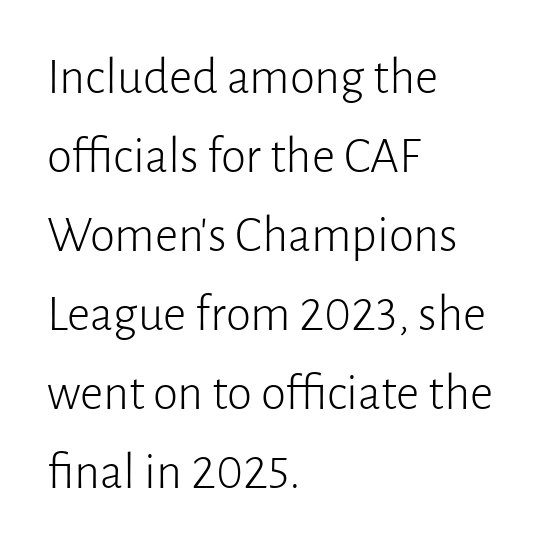
The letters advance in unequal steps, a hallmark of proportional type. Evenly set lines give the paragraph a standard silhouette. To sum up the face: it is a sans, with no serifs. Any mark beneath the type? The region is blank. The typesetter chose a ragged-right arrangement here. In terms of posture, this sample is upright.
